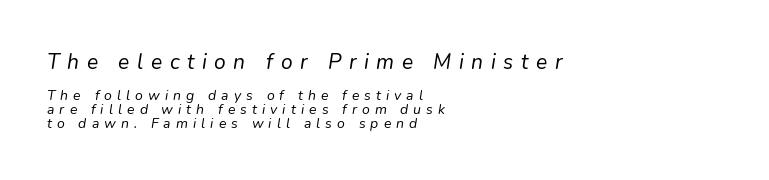
The image shows 21 px text type, italic (leaning right); set left-aligned, tight line spacing (1.0x), unusually wide letter spacing (+0.36 em), not underlined; the first (top) block is 1.5x larger.
